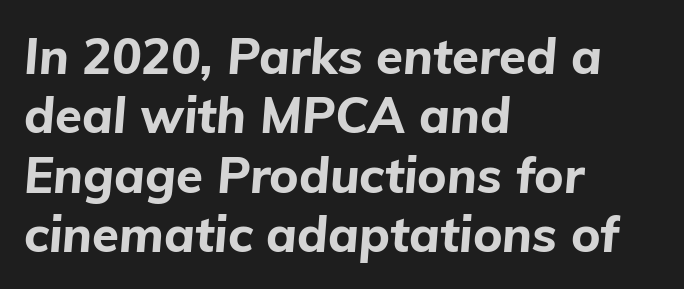
Q: Is the text bold? A: Yes.
Q: Is the text italic (slanted)? A: Yes, it leans right by about 5 degrees.
Q: Is the text underlined? A: No.
Q: How is the paragraph aligned? A: Left-aligned.
Q: Is the spacing between letters normal or unusually wide? A: Normal.
Q: Width (condensed, normal, or wide)? A: Normal.
Q: Stroke contrast? A: Low.
Q: x-height? A: Medium.
Q: Monospaced? A: No.
